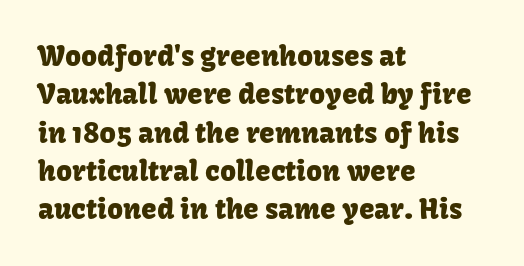
Each letter keeps its own natural width here, so spacing adapts to shape. Just letters on the line, the space beneath them empty. Reading down the column, the eye jumps a familiar distance to each next line. What stands out about the letter spacing? Nothing — it is the standard amount.
